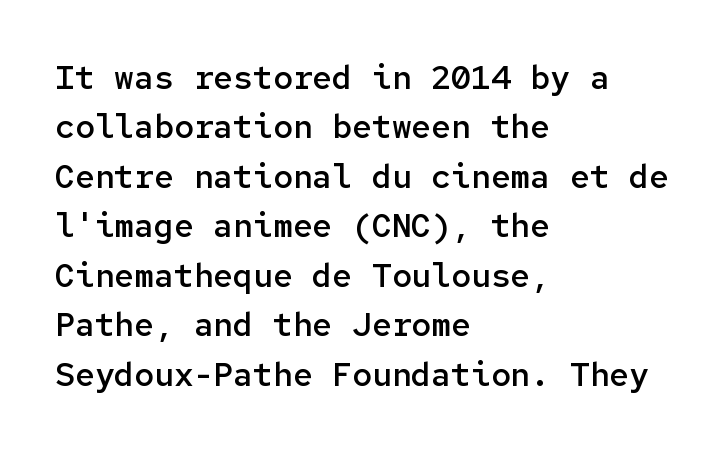
{"serif": "no", "italic": "no", "bold": "semi", "weight": "semibold", "width": "normal", "stroke_contrast": "low", "x_height": "medium", "monospaced": "yes", "underline": "no", "align": "left", "line_spacing": "normal", "line_spacing_ratio": 1.5, "letter_spacing": "normal", "letter_spacing_em": 0.0, "glyph_px": 33}
